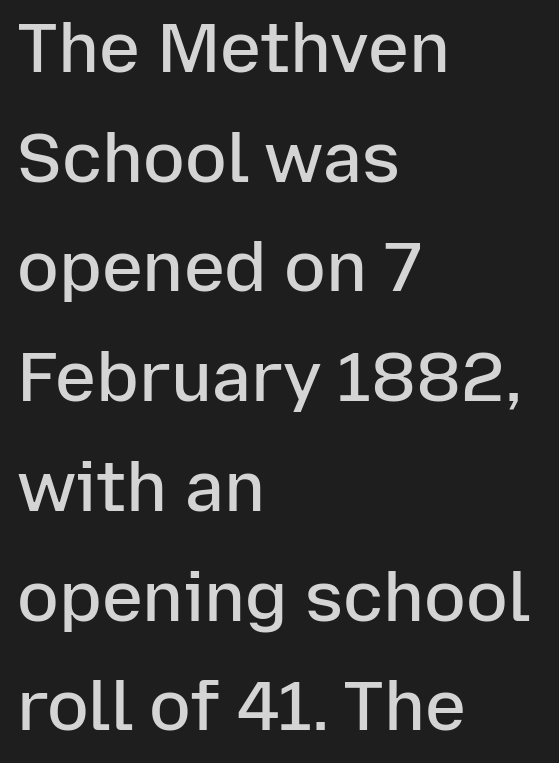
{"serif": "no", "italic": "no", "bold": "semi", "weight": "semibold", "width": "normal", "stroke_contrast": "low", "x_height": "medium", "monospaced": "no", "underline": "no", "align": "left", "line_spacing": "normal", "line_spacing_ratio": 1.59, "letter_spacing": "normal", "letter_spacing_em": 0.0, "glyph_px": 69}
